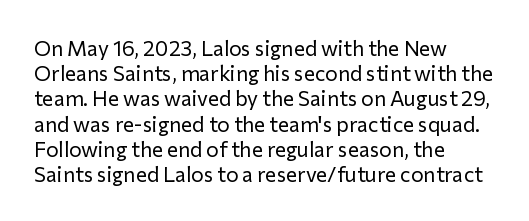
{"italic": "no", "bold": "no", "underline": "no", "align": "left", "line_spacing_ratio": 1.2, "letter_spacing": "normal", "letter_spacing_em": 0.0, "glyph_px": 21}
